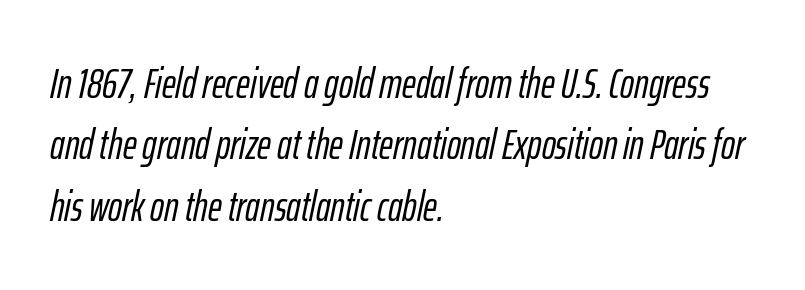
Vertical spacing — default. When letters slant like this, we call the style italic. Descender tails drop into unmarked territory. Notice how the passage keeps a crisp vertical edge on the left only. Letter spacing: default.
